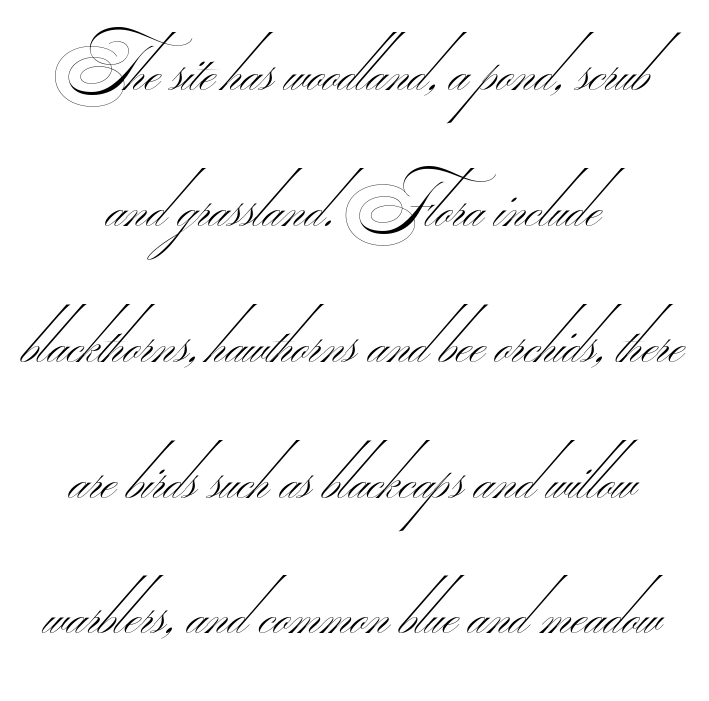
Q: Is the text bold? A: No.
Q: Is the typeface a serif or a sans-serif typeface? A: Sans-serif.
Q: Is the text underlined? A: No.
Q: How is the paragraph aligned? A: Centered.
Q: Is the spacing between letters normal or unusually wide? A: Normal.
Q: Is the spacing between lines tight, normal or loose? A: Loose.
Q: Width (condensed, normal, or wide)? A: Wide.
Q: Stroke contrast? A: Medium.
Q: Monospaced? A: No.
